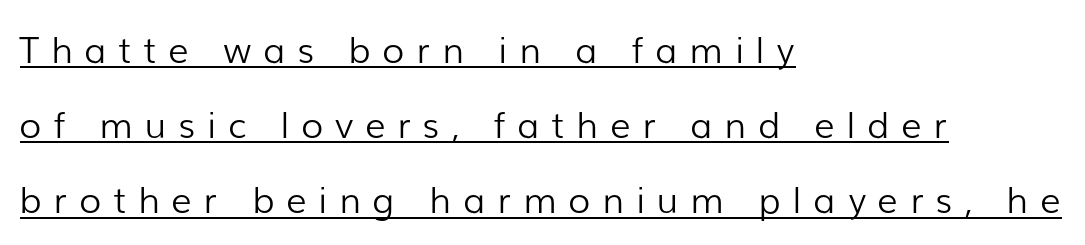
The image shows 36 px light sans-serif type, upright; set left-aligned, loose line spacing (2.09x), unusually wide letter spacing (+0.33 em), underlined; low stroke contrast and a medium x-height.
